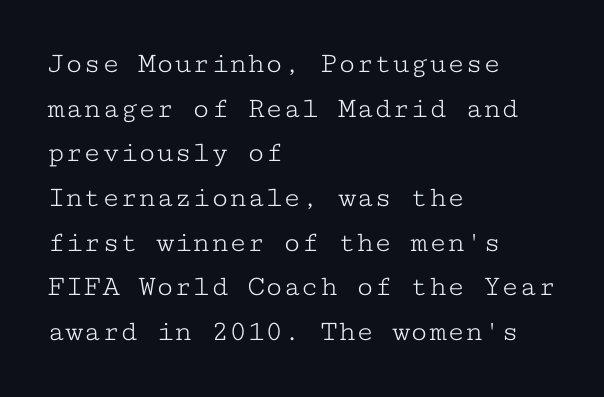
Q: Is the text bold? A: No.
Q: Is the text italic (slanted)? A: No, it is upright.
Q: Is the typeface a serif or a sans-serif typeface? A: Serif.
Q: Is the text underlined? A: No.
Q: How is the paragraph aligned? A: Left-aligned.
Q: Is the spacing between letters normal or unusually wide? A: Normal.
Q: Is the spacing between lines tight, normal or loose? A: Normal.
Q: Width (condensed, normal, or wide)? A: Wide.
Q: Stroke contrast? A: Low.
Q: x-height? A: Medium.
Q: Monospaced? A: Yes.
